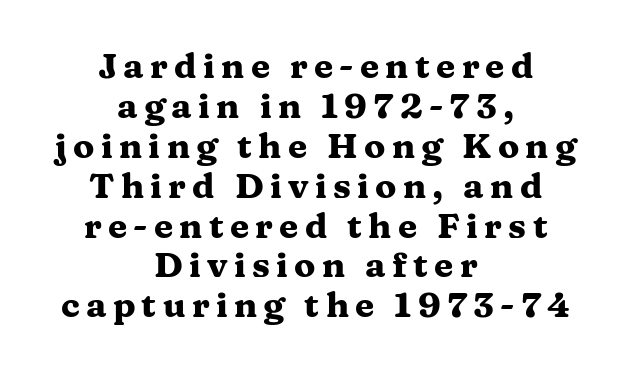
The rendering positions every line midway between the sides. Clear beneath every line of the passage. Note the varied advance widths — an 'i' is clearly narrower than an 'm'. Cramped leading. Old-style or modern, the face here clearly has serifs. The rendering uses a bold face; every stroke is thick and dark.
